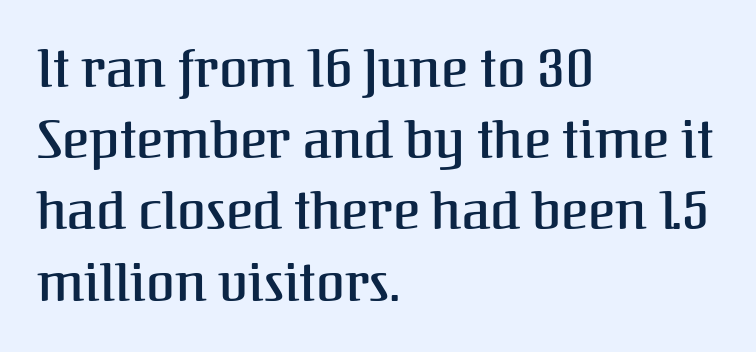
Q: Is the text italic (slanted)? A: No, it is upright.
Q: Is the typeface a serif or a sans-serif typeface? A: Serif.
Q: Is the text underlined? A: No.
Q: How is the paragraph aligned? A: Left-aligned.
Q: Is the spacing between letters normal or unusually wide? A: Normal.
Q: Is the spacing between lines tight, normal or loose? A: Normal.
Q: Width (condensed, normal, or wide)? A: Normal.
Q: Stroke contrast? A: Medium.
Q: x-height? A: Medium.
Q: Monospaced? A: No.
